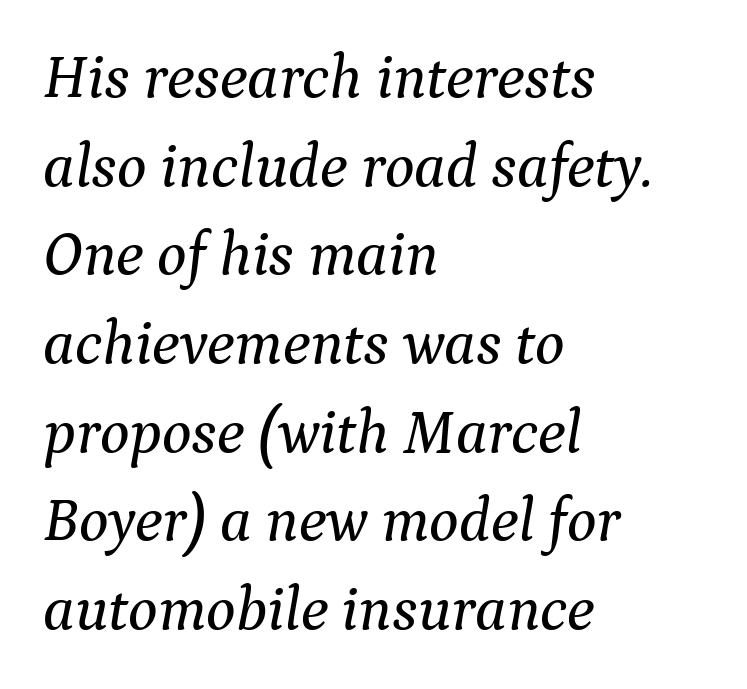
The image shows 62 px serif type, italic (leaning right); set left-aligned, normal line spacing (1.43x), normal letter spacing, not underlined; medium stroke contrast and a medium x-height.
